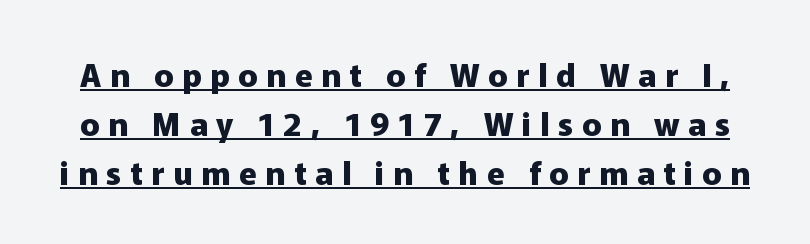
The image shows 32 px heavy sans-serif type, upright; set normal line spacing (1.53x), unusually wide letter spacing (+0.27 em), underlined; low stroke contrast and a medium x-height.
